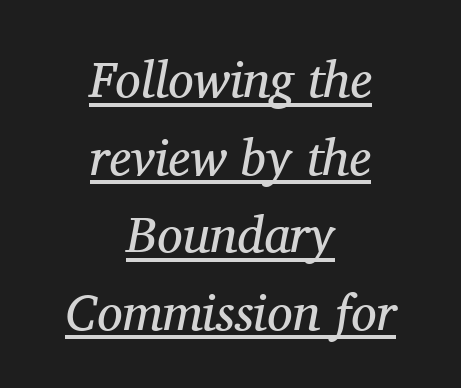
The image shows 51 px regular-weight serif type, italic (leaning right); set centered, normal line spacing (1.52x), normal letter spacing, underlined; medium stroke contrast and a medium x-height.
